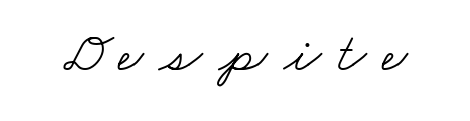
The image shows 56 px light, wide serif type; set unusually wide letter spacing (+0.28 em), not underlined; low stroke contrast and a small x-height.
